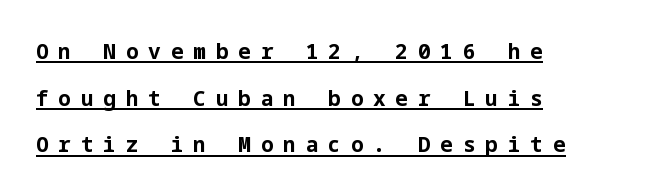
The image shows 21 px bold type, upright; set left-aligned, loose line spacing (2.22x), unusually wide letter spacing (+0.47 em), underlined.
